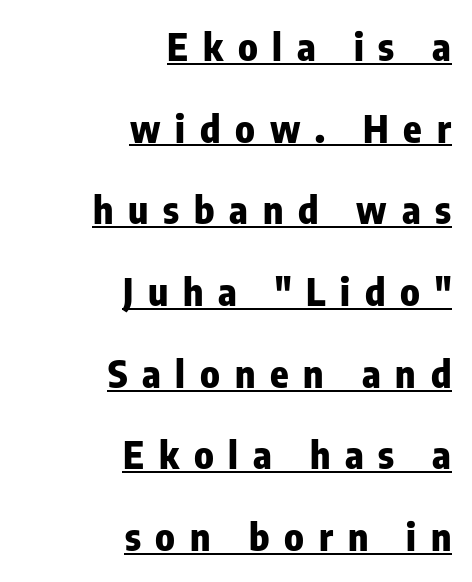
The image shows 38 px heavy, condensed sans-serif type, upright; set right-aligned, loose line spacing (2.15x), unusually wide letter spacing (+0.39 em), underlined; low stroke contrast and a medium x-height.
